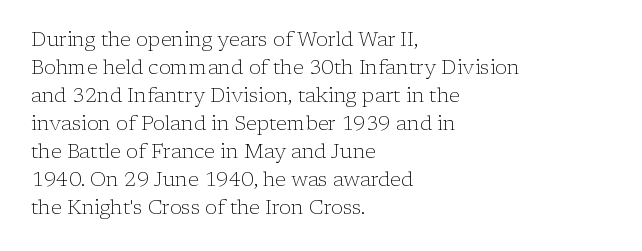
A roman cut, with each character standing at attention. Compared with a centered layout, this one pins lines to the left instead. Evenly set lines give the paragraph a standard silhouette. Heft: none added — not bold. The baseline area is clear.
